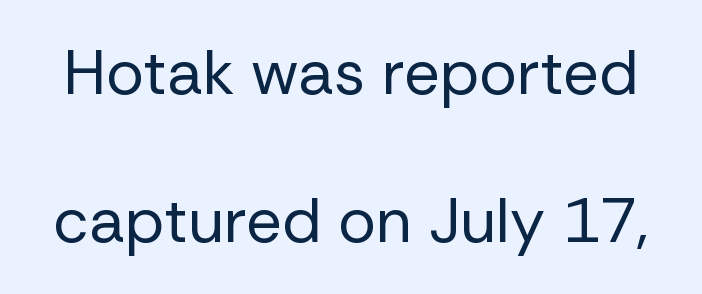
The image shows 63 px regular-weight sans-serif type, upright; set loose line spacing (2.35x), normal letter spacing, not underlined; low stroke contrast and a medium x-height.
